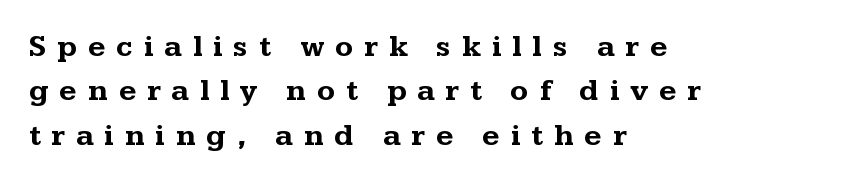
{"serif": "yes", "italic": "no", "bold": "yes", "weight": "bold", "width": "wide", "stroke_contrast": "medium", "x_height": "medium", "monospaced": "no", "underline": "no", "align": "left", "line_spacing": "normal", "line_spacing_ratio": 1.48, "letter_spacing": "wide", "letter_spacing_em": 0.36, "glyph_px": 30}
